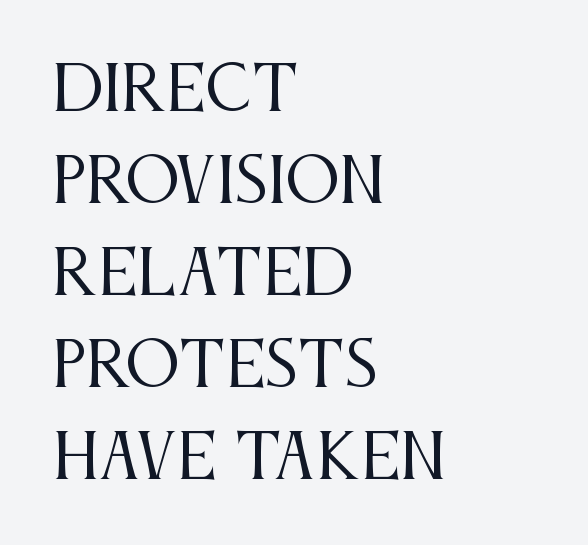
The image shows 61 px regular-weight, condensed serif type, upright; set left-aligned, normal line spacing (1.51x), normal letter spacing, not underlined; medium stroke contrast and a large x-height.
